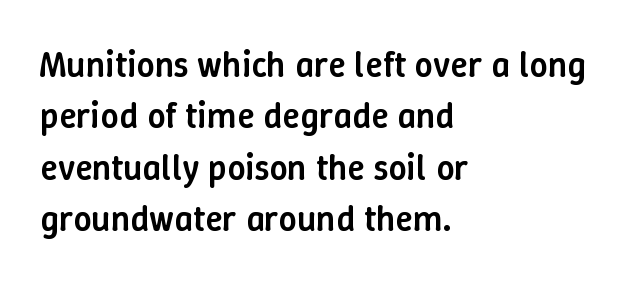
The image shows 36 px semibold type, upright; set left-aligned, normal line spacing (1.43x), normal letter spacing, not underlined; low stroke contrast and a medium x-height.
